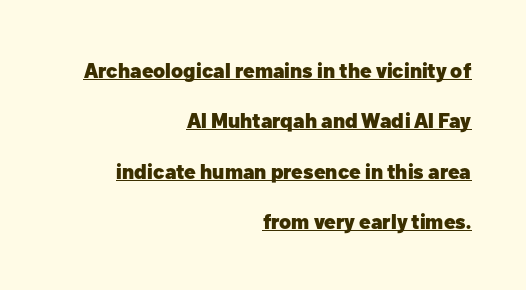
The lettering holds an erect, upright posture throughout. Quick note: interline space is abundant. Notice how the passage keeps a crisp vertical edge on the right only. A full-strength bold gives these letters their thick strokes.
